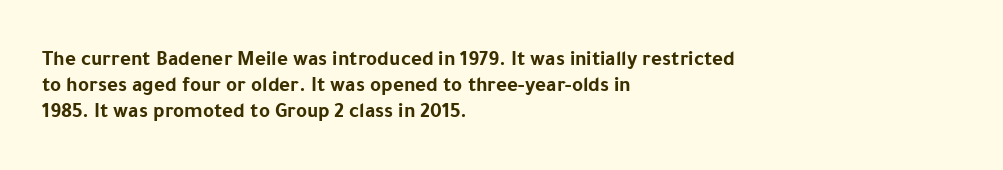
{"italic": "no", "bold": "yes", "underline": "no", "align": "left", "line_spacing": "normal", "line_spacing_ratio": 1.25, "letter_spacing": "normal", "letter_spacing_em": 0.0, "glyph_px": 21}
